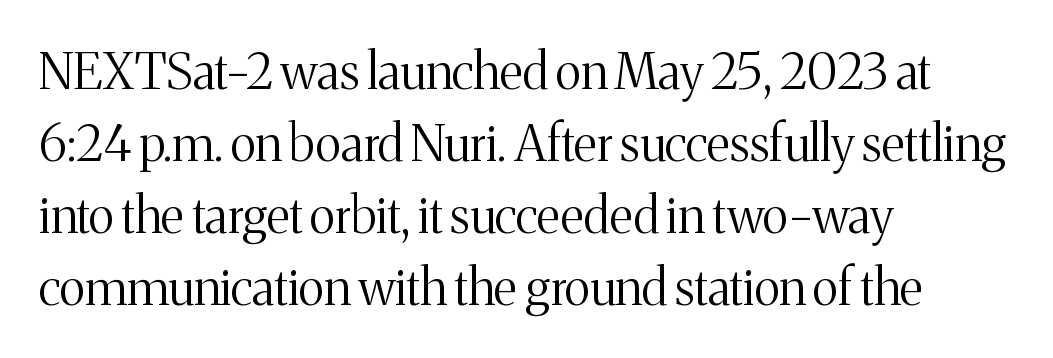
Q: Is the text bold? A: No.
Q: Is the text italic (slanted)? A: No, it is upright.
Q: Is the typeface a serif or a sans-serif typeface? A: Serif.
Q: Is the text underlined? A: No.
Q: How is the paragraph aligned? A: Left-aligned.
Q: Is the spacing between letters normal or unusually wide? A: Normal.
Q: Is the spacing between lines tight, normal or loose? A: Normal.
Q: Width (condensed, normal, or wide)? A: Normal.
Q: Stroke contrast? A: Medium.
Q: x-height? A: Medium.
Q: Monospaced? A: No.
